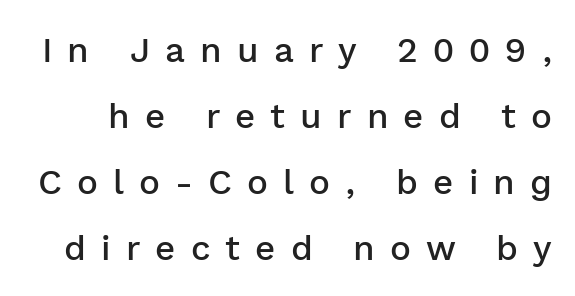
Note the varied advance widths — an 'i' is clearly narrower than an 'm'. A sans-serif font was chosen for this passage. Clear beneath every line of the passage. Characters remain perfectly vertical along every line.
